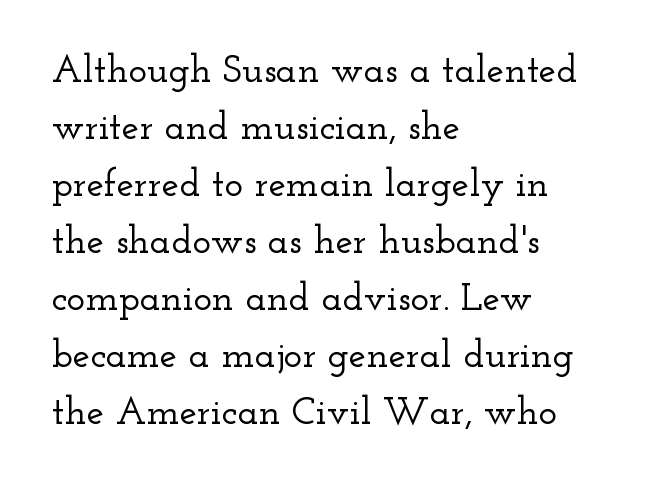
Q: Is the text italic (slanted)? A: No, it is upright.
Q: Is the typeface a serif or a sans-serif typeface? A: Serif.
Q: Is the text underlined? A: No.
Q: How is the paragraph aligned? A: Left-aligned.
Q: Is the spacing between letters normal or unusually wide? A: Normal.
Q: Is the spacing between lines tight, normal or loose? A: Normal.
Q: Width (condensed, normal, or wide)? A: Wide.
Q: Stroke contrast? A: Low.
Q: x-height? A: Small.
Q: Monospaced? A: No.
